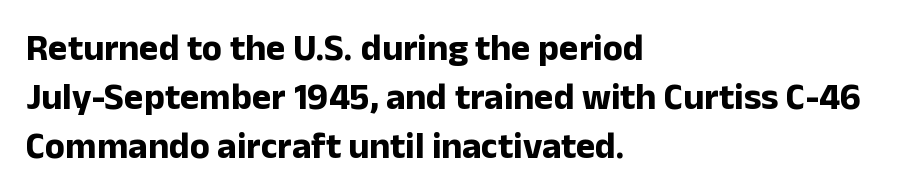
Nothing sits at the stroke ends, so this counts as sans-serif. Every row of glyphs begins at an identical x-position on the left. Compared with typical paragraphs, the rows here are spaced about the same. The face used here is rendered with its standard letterfit.
